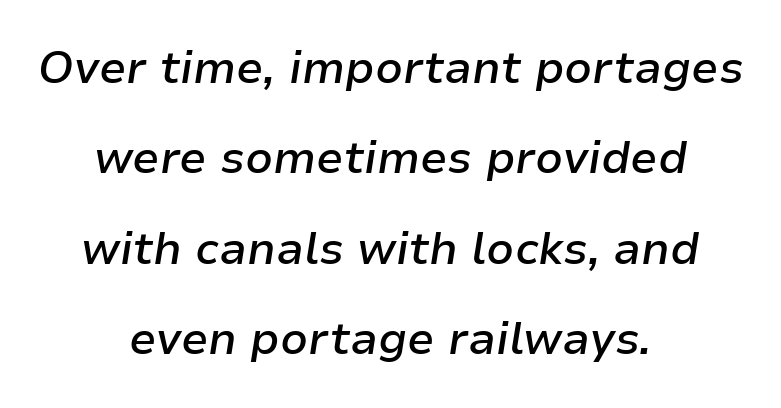
The rendering uses natural spacing where letterforms have individual widths. Is the block centered? Yes — each line is placed symmetrically about the middle. Tracking here is standard; glyphs follow each other at the usual distance. Has an underline been added? It has not.
